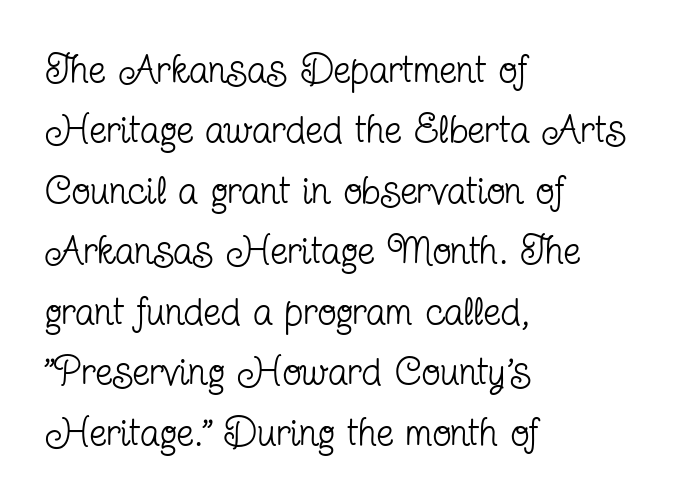
The image shows 39 px regular-weight, condensed serif type, upright; set left-aligned, normal line spacing (1.55x), normal letter spacing, not underlined; low stroke contrast and a medium x-height.
